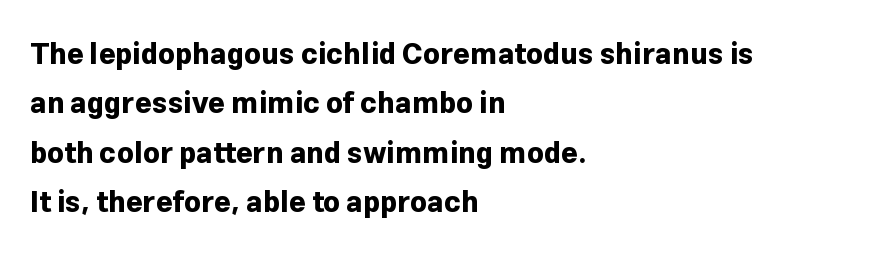
{"serif": "no", "italic": "no", "bold": "yes", "weight": "bold", "width": "normal", "stroke_contrast": "low", "x_height": "medium", "monospaced": "no", "underline": "no", "align": "left", "line_spacing": "normal", "line_spacing_ratio": 1.7, "letter_spacing": "normal", "letter_spacing_em": 0.0, "glyph_px": 29}
